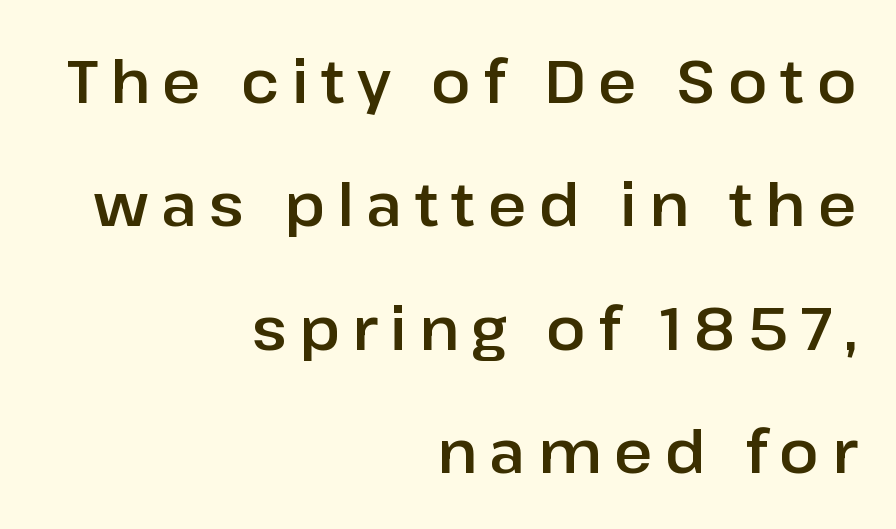
{"serif": "no", "italic": "no", "width": "normal", "stroke_contrast": "low", "x_height": "medium", "monospaced": "no", "underline": "no", "align": "right", "line_spacing": "loose", "line_spacing_ratio": 2.09, "letter_spacing": "wide", "letter_spacing_em": 0.21, "glyph_px": 59}
